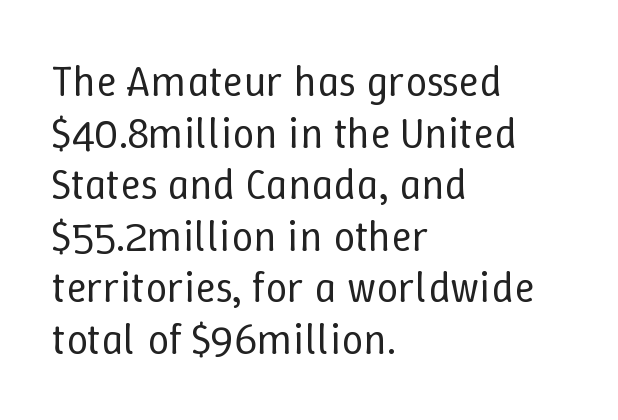
{"italic": "no", "bold": "no", "weight": "regular", "width": "normal", "stroke_contrast": "low", "x_height": "medium", "monospaced": "no", "underline": "no", "align": "left", "line_spacing_ratio": 1.2, "letter_spacing": "normal", "letter_spacing_em": 0.0, "glyph_px": 43}
